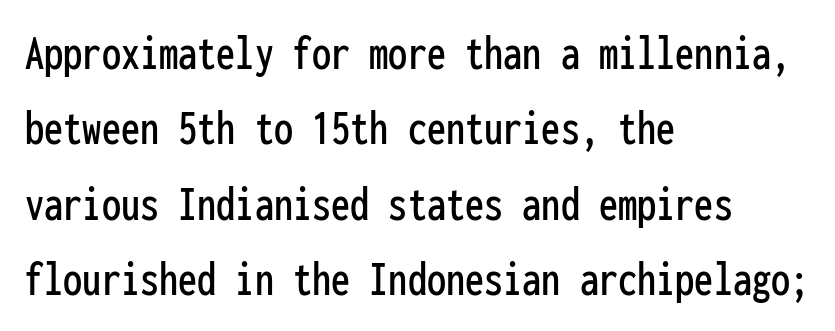
{"serif": "no", "italic": "no", "width": "condensed", "stroke_contrast": "low", "x_height": "medium", "monospaced": "yes", "underline": "no", "align": "left", "line_spacing": "normal", "line_spacing_ratio": 1.48, "letter_spacing": "normal", "letter_spacing_em": 0.0, "glyph_px": 51}
